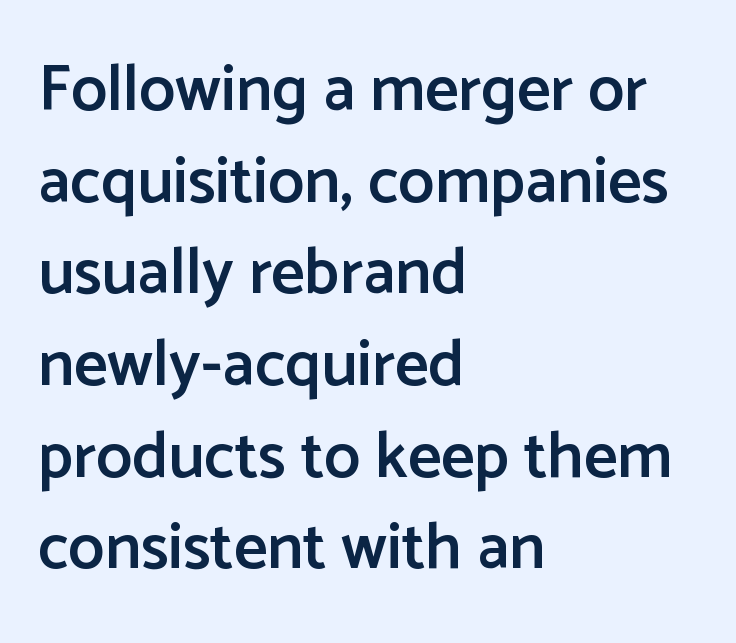
{"serif": "no", "italic": "no", "bold": "semi", "weight": "semibold", "width": "normal", "stroke_contrast": "low", "x_height": "medium", "monospaced": "no", "underline": "no", "align": "left", "line_spacing": "normal", "line_spacing_ratio": 1.41, "letter_spacing": "normal", "letter_spacing_em": 0.0, "glyph_px": 65}
